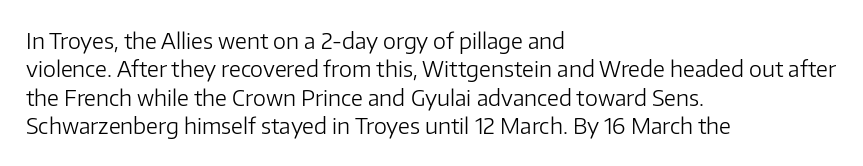
Rule under the text: the space is simply empty. Honestly, the letter spacing is just normal — you wouldn't notice it. The font's upright variant was chosen for this text. The strokes are not fattened; the text isn't bold. Layout note: lines flush left. The designer left line spacing at the default.
